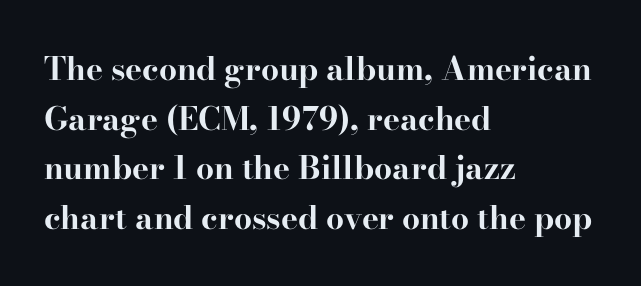
These lines were composed using upright roman letters. These lines stack with their left ends in a neat column. Leading matches the norm, producing a regular column. These lines are composed in type with serifs.
